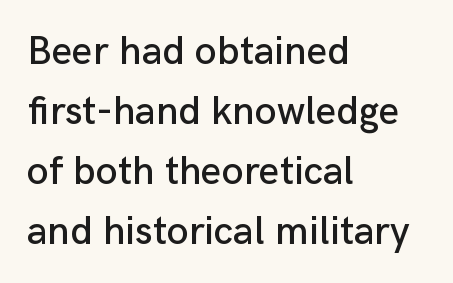
{"serif": "no", "italic": "no", "width": "normal", "stroke_contrast": "low", "x_height": "medium", "monospaced": "no", "underline": "no", "align": "left", "line_spacing": "normal", "line_spacing_ratio": 1.5, "letter_spacing": "normal", "letter_spacing_em": 0.0, "glyph_px": 40}
